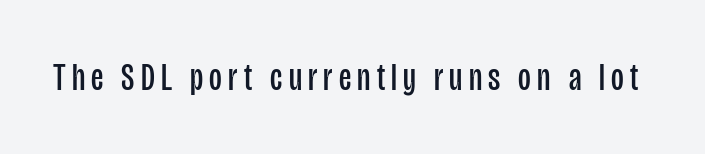
{"serif": "no", "italic": "no", "bold": "no", "weight": "regular", "width": "condensed", "stroke_contrast": "low", "x_height": "large", "monospaced": "no", "underline": "no", "glyph_px": 39}
